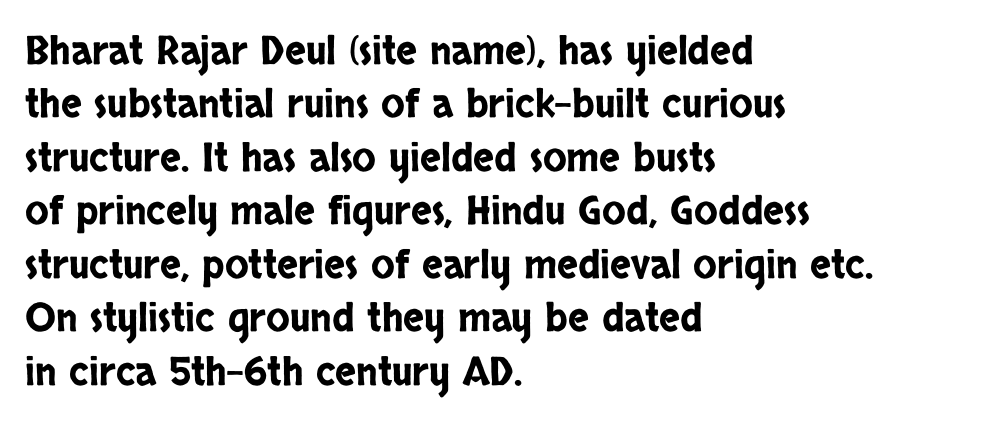
{"serif": "no", "italic": "no", "width": "condensed", "stroke_contrast": "low", "x_height": "large", "monospaced": "no", "underline": "no", "align": "left", "line_spacing": "normal", "line_spacing_ratio": 1.37, "letter_spacing": "normal", "letter_spacing_em": 0.0, "glyph_px": 39}
